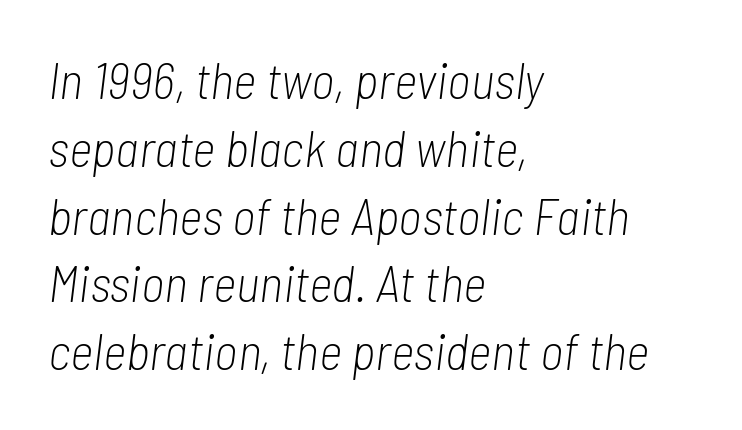
{"italic": "yes", "lean": "right", "slant_degrees": 7, "bold": "no", "weight": "light", "width": "condensed", "stroke_contrast": "low", "x_height": "medium", "monospaced": "no", "underline": "no", "align": "left", "line_spacing": "normal", "line_spacing_ratio": 1.33, "letter_spacing": "normal", "letter_spacing_em": 0.0, "glyph_px": 51}
